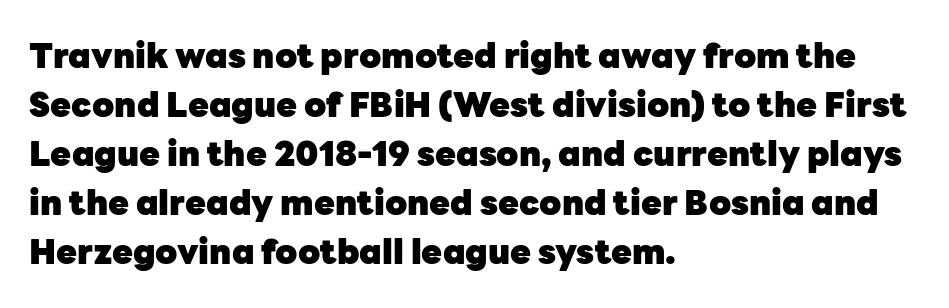
Is this a fixed-width face? No — the glyphs have proportional, varying widths. Honestly, the letter spacing is just normal — you wouldn't notice it. The rendering uses a bold face; every stroke is thick and dark. The letters carry no serifs — their stems end cleanly without finishing strokes. Nobody drew a line under any word here.
